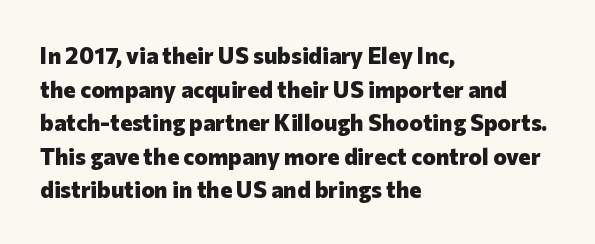
Q: Is the text bold? A: Yes.
Q: Is the text italic (slanted)? A: No, it is upright.
Q: Is the text underlined? A: No.
Q: How is the paragraph aligned? A: Left-aligned.
Q: Is the spacing between letters normal or unusually wide? A: Normal.
Q: Is the spacing between lines tight, normal or loose? A: Normal.
